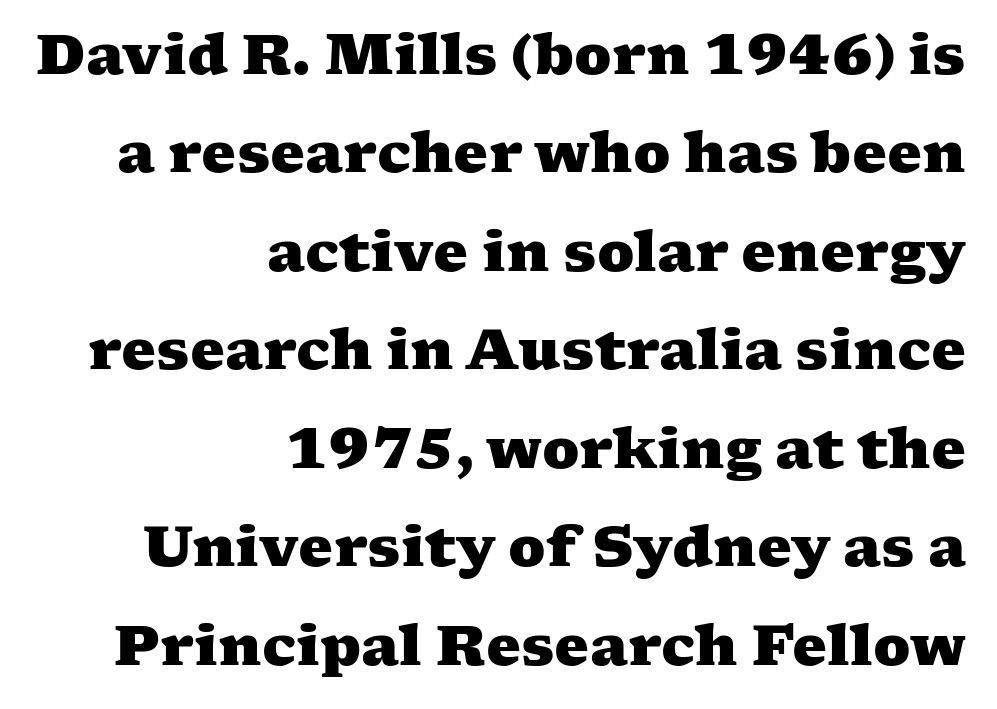
Typesetter's note: full bold, strokes at maximum text heaviness. You can tell from the footed stems that serif type was used. A bare baseline throughout the passage. Looks like regular typesetting: each glyph gets only the width it needs. No extra tracking has been applied to these lines.
